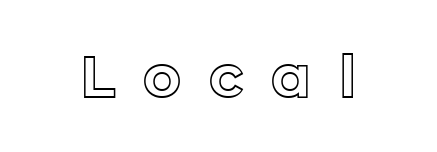
The image shows 58 px text type, upright; set unusually wide letter spacing (+0.48 em), not underlined; a medium x-height.
